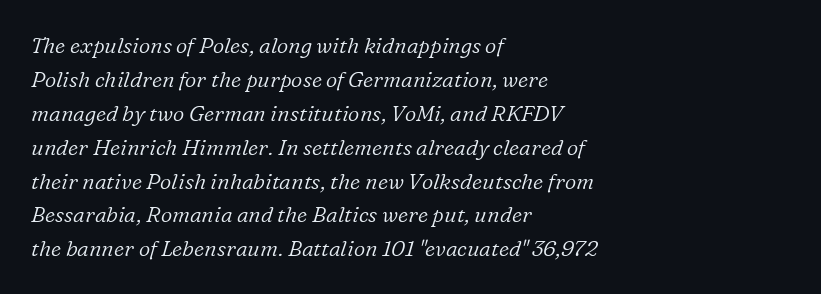
{"italic": "yes", "lean": "right", "slant_degrees": 16, "bold": "no", "underline": "no", "align": "left", "line_spacing": "normal", "line_spacing_ratio": 1.54, "letter_spacing": "normal", "letter_spacing_em": 0.0, "glyph_px": 22}
